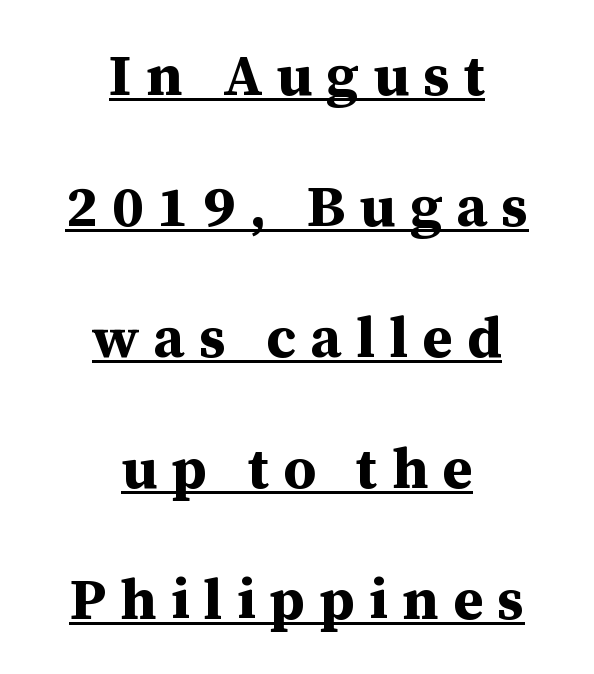
The image shows 58 px bold serif type, upright; set centered, loose line spacing (2.26x), unusually wide letter spacing (+0.24 em), underlined; medium stroke contrast and a medium x-height.
